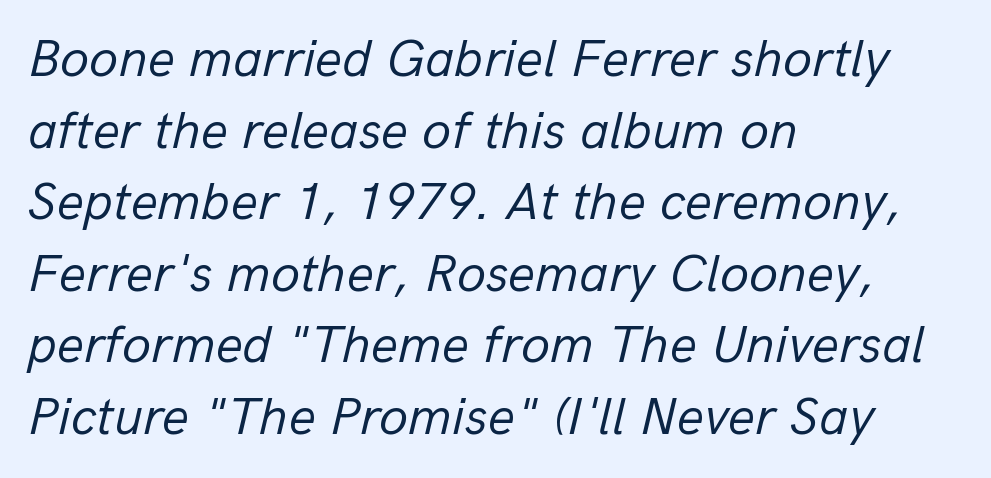
Q: Is the text bold? A: No.
Q: Is the text italic (slanted)? A: Yes, it leans right by about 13 degrees.
Q: Is the text underlined? A: No.
Q: How is the paragraph aligned? A: Left-aligned.
Q: Is the spacing between letters normal or unusually wide? A: Normal.
Q: Is the spacing between lines tight, normal or loose? A: Normal.
Q: Width (condensed, normal, or wide)? A: Normal.
Q: Stroke contrast? A: Low.
Q: x-height? A: Medium.
Q: Monospaced? A: No.
